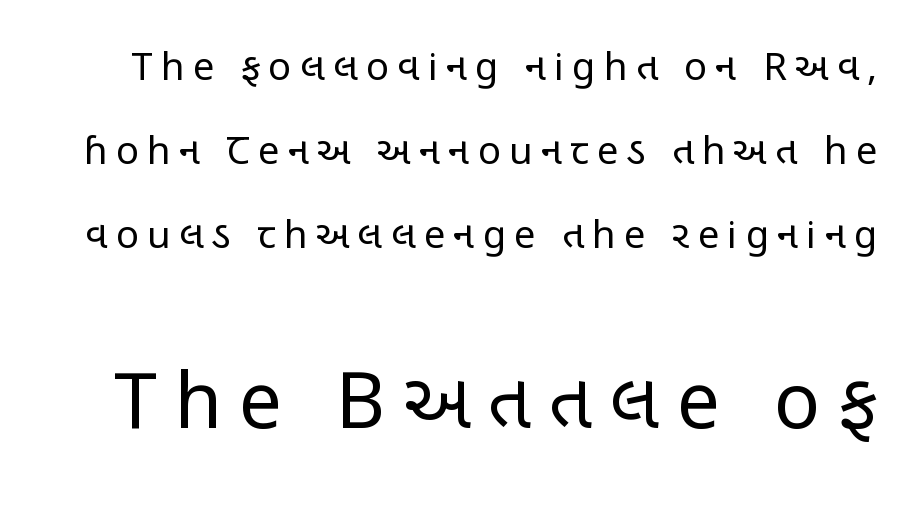
The image shows 77 px regular-weight, condensed sans-serif type, upright; set loose line spacing (2.21x), unusually wide letter spacing (+0.22 em), not underlined; the second (bottom) block is 2.03x larger; low stroke contrast and a large x-height.
